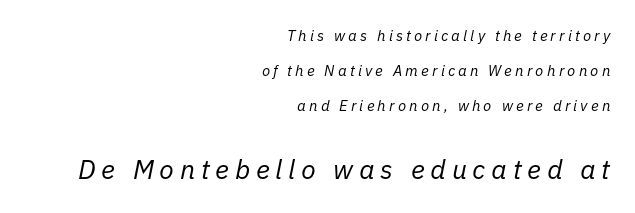
The image shows 27 px text type, italic (leaning right); set right-aligned, loose line spacing (2.33x), unusually wide letter spacing (+0.21 em), not underlined; the second (bottom) block is 1.8x larger.
